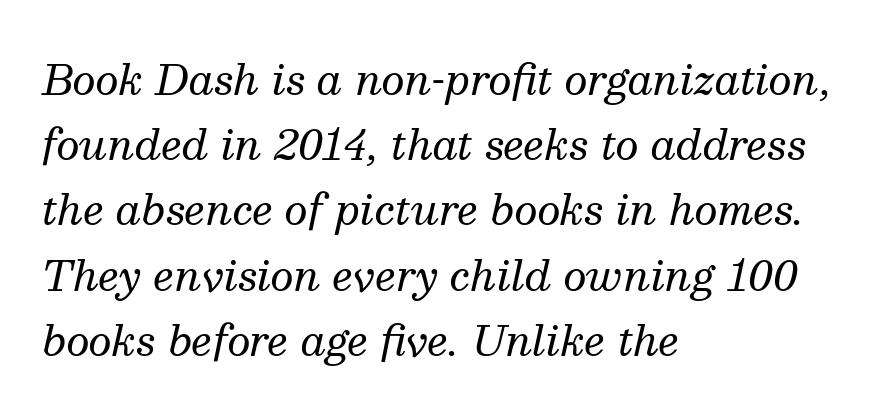
The image shows 41 px regular-weight serif type, italic (leaning right); set left-aligned, normal line spacing (1.59x), normal letter spacing, not underlined; medium stroke contrast and a medium x-height.
